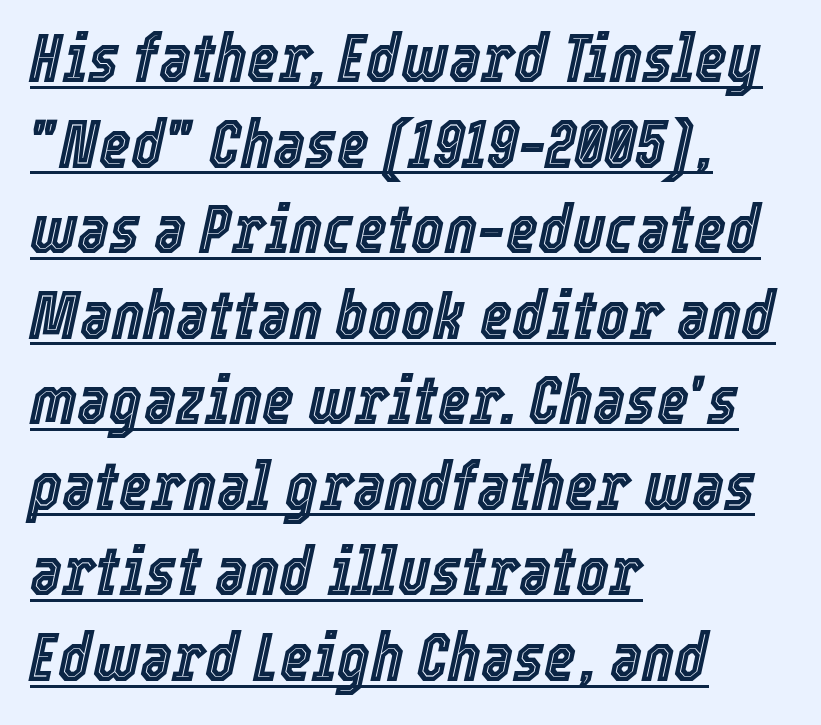
{"italic": "yes", "lean": "right", "slant_degrees": 12, "width": "condensed", "x_height": "medium", "monospaced": "no", "underline": "yes", "align": "left", "line_spacing_ratio": 1.24, "letter_spacing": "normal", "letter_spacing_em": 0.0, "glyph_px": 69}
